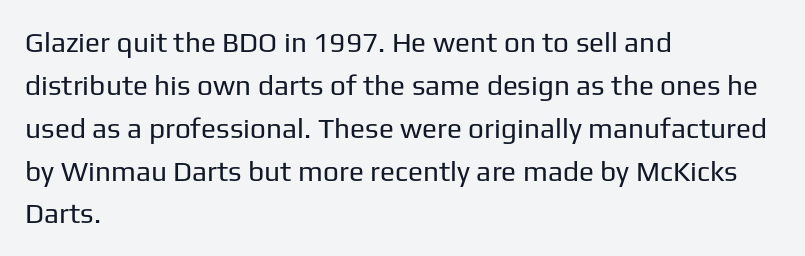
Is this a fixed-width face? No — the glyphs have proportional, varying widths. The specimen reads as upright at a glance. Notice how descenders clear the ascenders below comfortably — that's standard leading. The rendering anchors every line to the left-hand side. The letters look calm and open, with moderate or lighter stems. This rendering employs a face without finishing strokes, i.e., a sans-serif.
